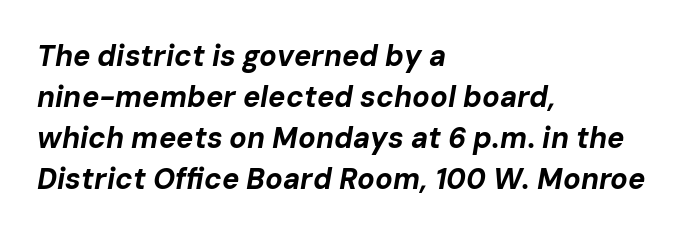
{"italic": "yes", "lean": "right", "slant_degrees": 10, "bold": "yes", "weight": "bold", "width": "normal", "stroke_contrast": "low", "x_height": "medium", "monospaced": "no", "underline": "no", "align": "left", "line_spacing": "normal", "line_spacing_ratio": 1.41, "letter_spacing": "normal", "letter_spacing_em": 0.0, "glyph_px": 29}
